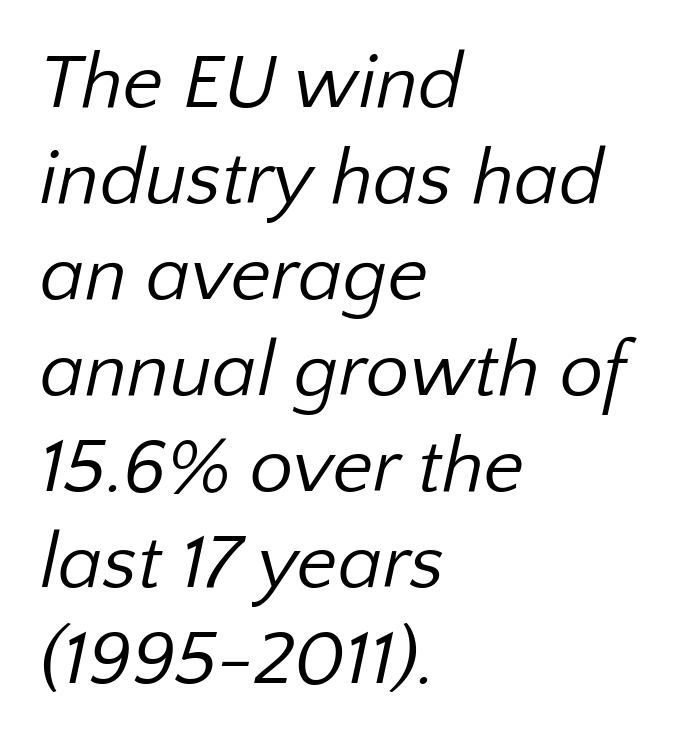
Q: Is the text bold? A: No.
Q: Is the typeface a serif or a sans-serif typeface? A: Sans-serif.
Q: Is the text underlined? A: No.
Q: How is the paragraph aligned? A: Left-aligned.
Q: Is the spacing between letters normal or unusually wide? A: Normal.
Q: Width (condensed, normal, or wide)? A: Normal.
Q: Stroke contrast? A: Low.
Q: x-height? A: Medium.
Q: Monospaced? A: No.
